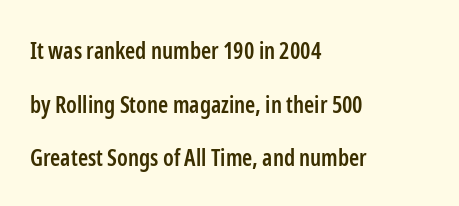
{"italic": "no", "bold": "semi", "underline": "no", "align": "left", "line_spacing": "loose", "line_spacing_ratio": 2.33, "letter_spacing": "normal", "letter_spacing_em": 0.0, "glyph_px": 23}
